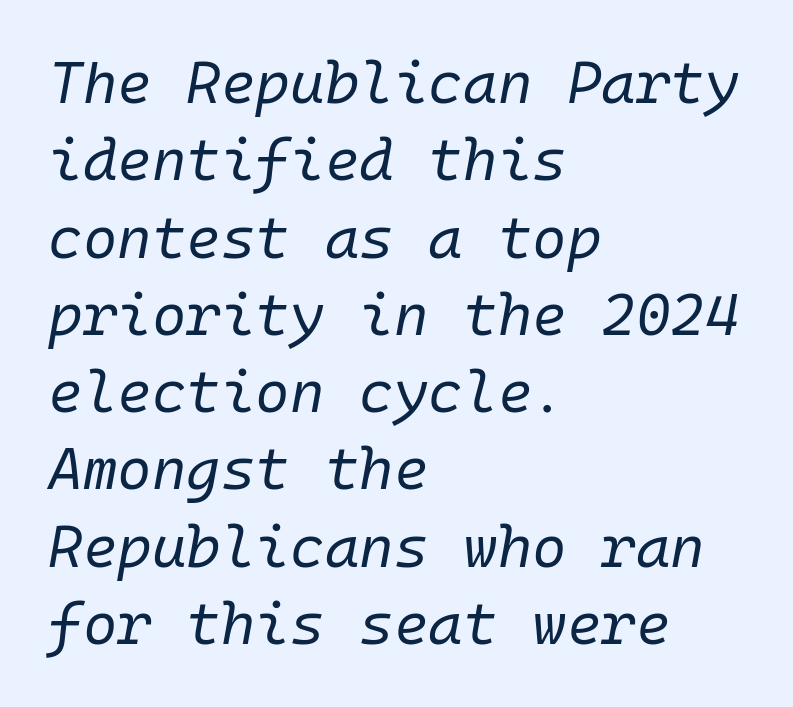
The image shows 59 px regular-weight type, italic (leaning right), monospaced; set left-aligned, normal line spacing (1.31x), normal letter spacing, not underlined; low stroke contrast and a medium x-height.
